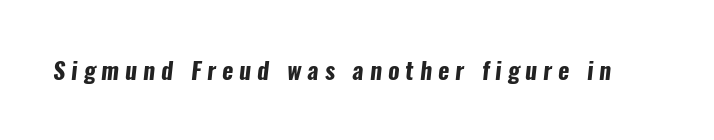
Q: Is the text bold? A: Yes.
Q: Is the text underlined? A: No.
Q: Is the spacing between letters normal or unusually wide? A: Unusually wide.
